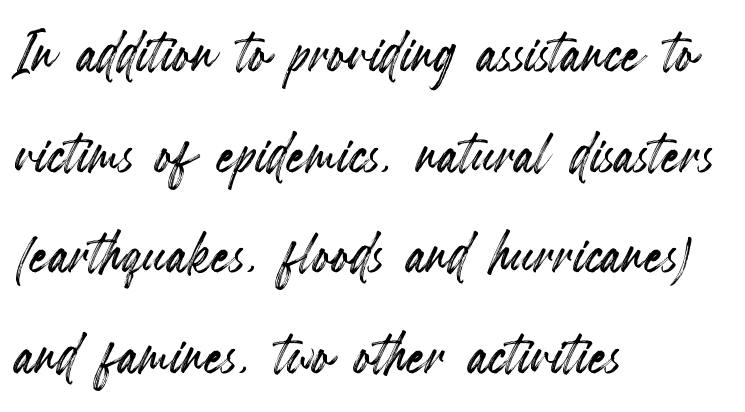
Think of a printed novel: that variable character pitch is what you see here. The space beneath each line is pristine and unruled. Evenly set lines give the paragraph a standard silhouette. Spacing between characters is what you'd get straight out of the box. Caption: multi-line text, flush left, ragged right.
